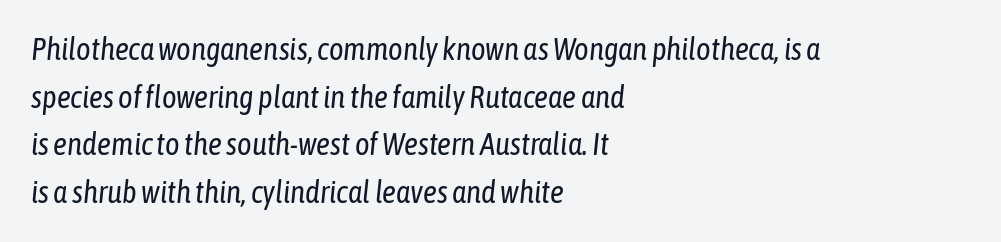
Q: Is the text bold? A: No.
Q: Is the text italic (slanted)? A: Yes, it leans right by about 6 degrees.
Q: Is the text underlined? A: No.
Q: How is the paragraph aligned? A: Left-aligned.
Q: Is the spacing between letters normal or unusually wide? A: Normal.
Q: Is the spacing between lines tight, normal or loose? A: Normal.
Q: Width (condensed, normal, or wide)? A: Condensed.
Q: Stroke contrast? A: Low.
Q: x-height? A: Medium.
Q: Monospaced? A: No.
